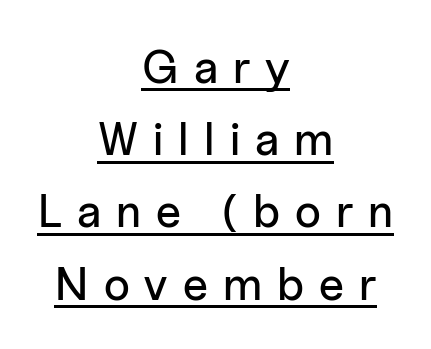
Q: Is the text italic (slanted)? A: No, it is upright.
Q: Is the typeface a serif or a sans-serif typeface? A: Sans-serif.
Q: Is the text underlined? A: Yes.
Q: How is the paragraph aligned? A: Centered.
Q: Is the spacing between letters normal or unusually wide? A: Unusually wide.
Q: Is the spacing between lines tight, normal or loose? A: Normal.
Q: Width (condensed, normal, or wide)? A: Normal.
Q: Stroke contrast? A: Low.
Q: x-height? A: Medium.
Q: Monospaced? A: No.
